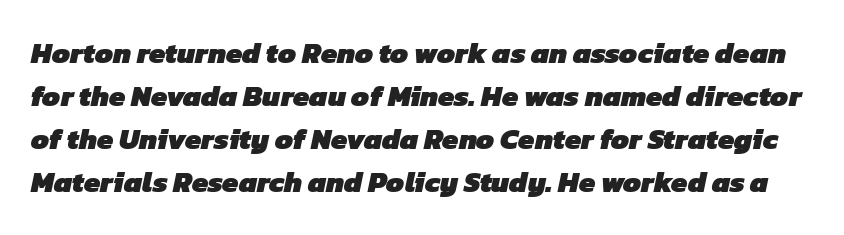
Q: Is the text bold? A: Yes.
Q: Is the typeface a serif or a sans-serif typeface? A: Sans-serif.
Q: Is the text underlined? A: No.
Q: Is the spacing between letters normal or unusually wide? A: Normal.
Q: Is the spacing between lines tight, normal or loose? A: Normal.
Q: Width (condensed, normal, or wide)? A: Normal.
Q: Stroke contrast? A: Low.
Q: x-height? A: Medium.
Q: Monospaced? A: No.
